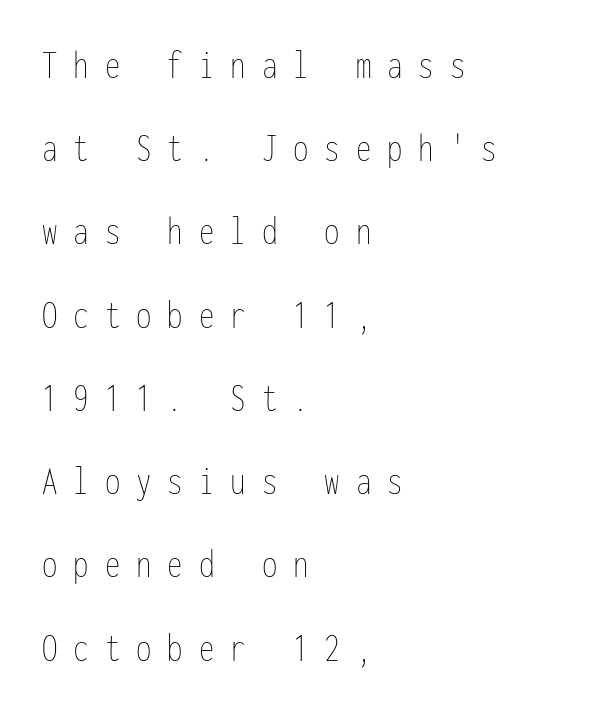
The image shows 41 px thin, condensed type, upright, monospaced; set left-aligned, loose line spacing (2.03x), unusually wide letter spacing (+0.39 em), not underlined; low stroke contrast and a medium x-height.
